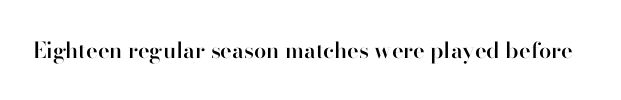
The image shows 22 px text type, upright; set normal letter spacing, not underlined.
